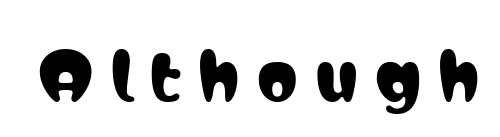
The image shows 64 px condensed sans-serif type, upright; set unusually wide letter spacing (+0.28 em), not underlined; low stroke contrast and a medium x-height.
